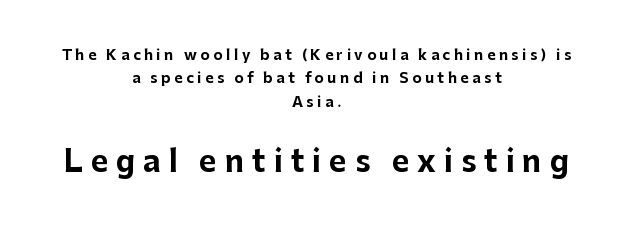
{"serif": "no", "italic": "no", "bold": "yes", "weight": "bold", "width": "normal", "stroke_contrast": "low", "x_height": "medium", "monospaced": "no", "underline": "no", "align": "center", "line_spacing": "normal", "line_spacing_ratio": 1.67, "letter_spacing": "wide", "letter_spacing_em": 0.26, "larger_block": "second", "size_ratio": 2.14, "glyph_px": 30}
